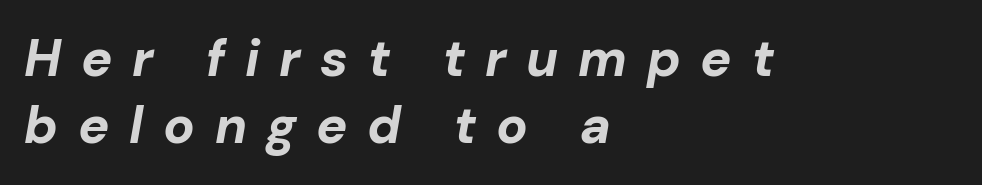
What stands out about the letter spacing? Its width — letters are far apart. Leading matches the norm, producing a regular column. The foot of each line stays bare and open. The ragged edge is on the right, which tells us the setting is flush left.
